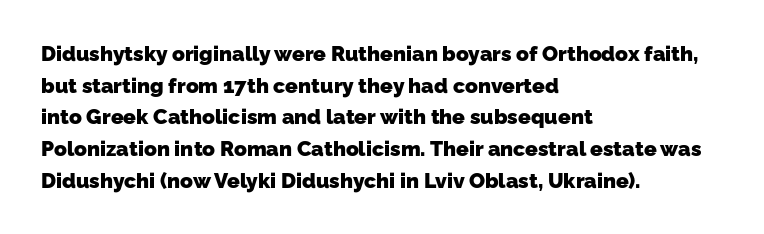
Q: Is the text bold? A: Yes.
Q: Is the text underlined? A: No.
Q: How is the paragraph aligned? A: Left-aligned.
Q: Is the spacing between letters normal or unusually wide? A: Normal.
Q: Is the spacing between lines tight, normal or loose? A: Normal.
